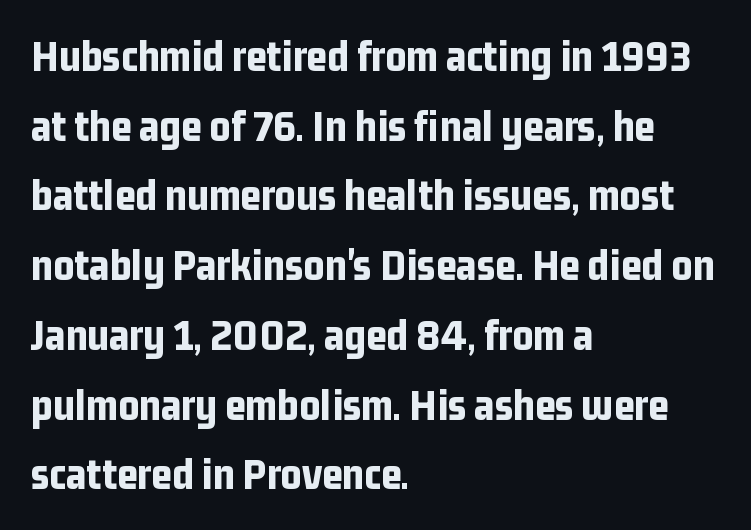
Posture: upright roman. Type without underlining. How heavy is the stroke? Heavy — this is a bold. Nothing unusual about the tracking: characters are spaced as the font intends. Which margin do the lines hug? The left one — the right edge is uneven.
